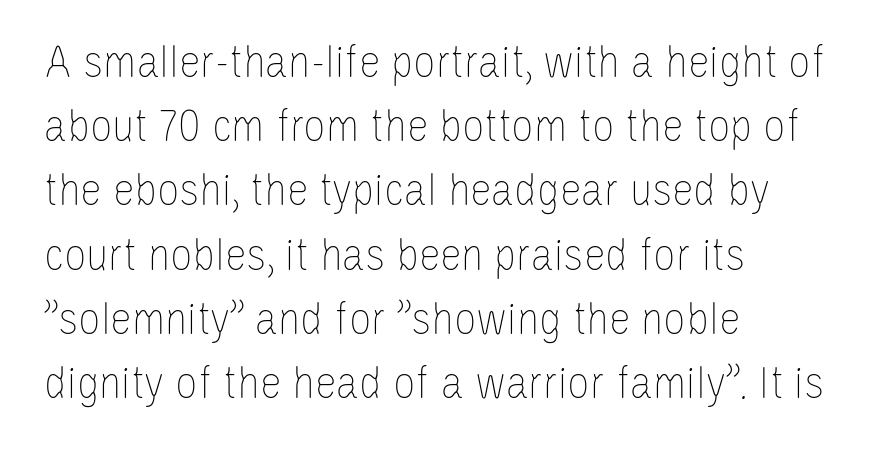
{"italic": "no", "bold": "no", "weight": "thin", "width": "condensed", "stroke_contrast": "low", "x_height": "large", "monospaced": "no", "underline": "no", "align": "left", "line_spacing": "normal", "line_spacing_ratio": 1.31, "letter_spacing": "normal", "letter_spacing_em": 0.0, "glyph_px": 49}
